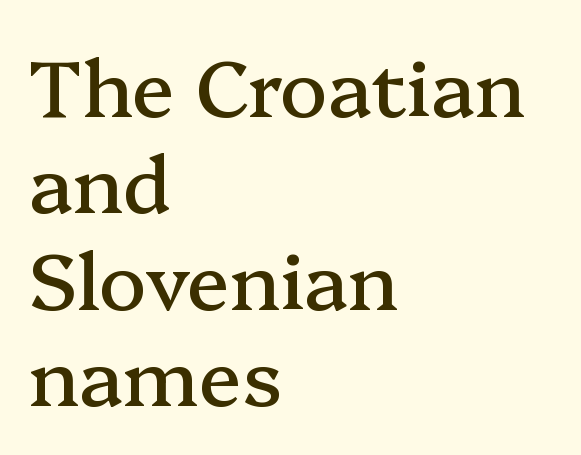
Q: Is the text italic (slanted)? A: No, it is upright.
Q: Is the typeface a serif or a sans-serif typeface? A: Serif.
Q: Is the text underlined? A: No.
Q: How is the paragraph aligned? A: Left-aligned.
Q: Is the spacing between letters normal or unusually wide? A: Normal.
Q: Width (condensed, normal, or wide)? A: Normal.
Q: Stroke contrast? A: Medium.
Q: x-height? A: Medium.
Q: Monospaced? A: No.
